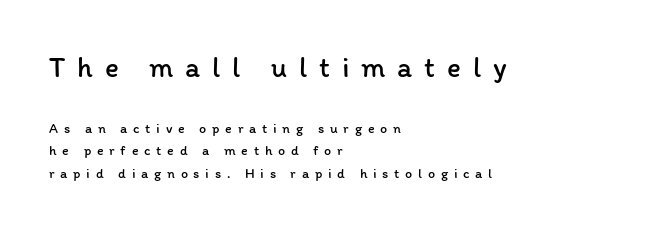
{"italic": "no", "bold": "no", "weight": "regular", "width": "normal", "stroke_contrast": "low", "x_height": "medium", "monospaced": "no", "underline": "no", "align": "left", "line_spacing": "normal", "line_spacing_ratio": 1.61, "letter_spacing": "wide", "letter_spacing_em": 0.41, "larger_block": "first", "size_ratio": 2.07, "glyph_px": 29}
